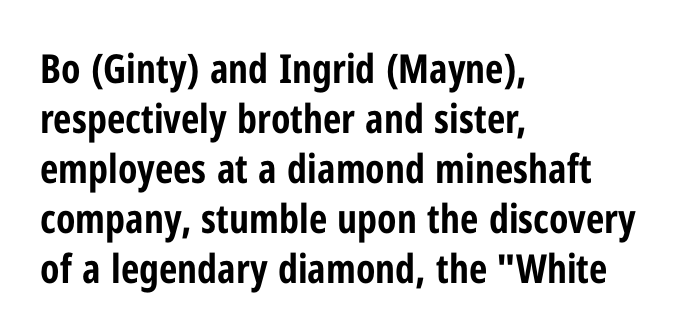
{"serif": "no", "italic": "no", "bold": "yes", "weight": "bold", "width": "condensed", "stroke_contrast": "low", "x_height": "medium", "monospaced": "no", "underline": "no", "align": "left", "line_spacing": "normal", "line_spacing_ratio": 1.25, "letter_spacing": "normal", "letter_spacing_em": 0.0, "glyph_px": 40}
